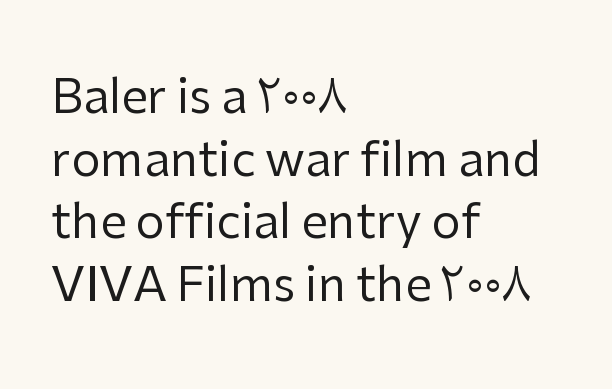
Q: Is the text bold? A: No.
Q: Is the text italic (slanted)? A: No, it is upright.
Q: Is the typeface a serif or a sans-serif typeface? A: Sans-serif.
Q: Is the text underlined? A: No.
Q: How is the paragraph aligned? A: Left-aligned.
Q: Is the spacing between letters normal or unusually wide? A: Normal.
Q: Is the spacing between lines tight, normal or loose? A: Normal.
Q: Width (condensed, normal, or wide)? A: Normal.
Q: Stroke contrast? A: Low.
Q: x-height? A: Medium.
Q: Monospaced? A: No.
